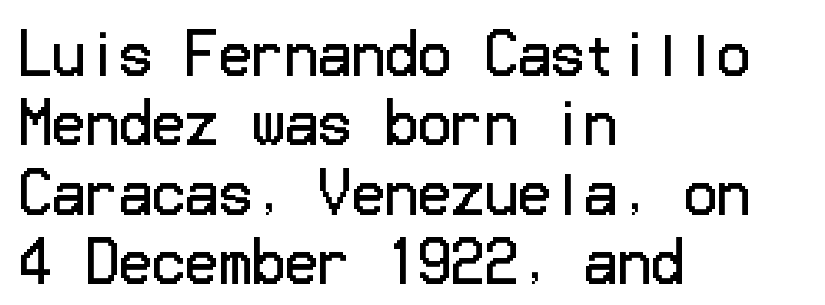
Q: Is the text bold? A: No.
Q: Is the text italic (slanted)? A: No, it is upright.
Q: Is the typeface a serif or a sans-serif typeface? A: Sans-serif.
Q: Is the text underlined? A: No.
Q: How is the paragraph aligned? A: Left-aligned.
Q: Is the spacing between letters normal or unusually wide? A: Normal.
Q: Is the spacing between lines tight, normal or loose? A: Normal.
Q: Width (condensed, normal, or wide)? A: Normal.
Q: Stroke contrast? A: Low.
Q: x-height? A: Medium.
